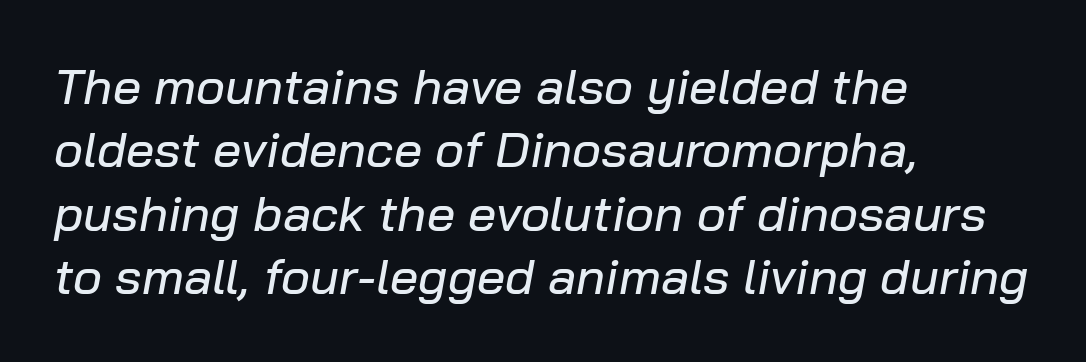
Q: Is the text italic (slanted)? A: Yes, it leans right by about 10 degrees.
Q: Is the text underlined? A: No.
Q: How is the paragraph aligned? A: Left-aligned.
Q: Is the spacing between letters normal or unusually wide? A: Normal.
Q: Is the spacing between lines tight, normal or loose? A: Normal.
Q: Width (condensed, normal, or wide)? A: Normal.
Q: Stroke contrast? A: Low.
Q: x-height? A: Medium.
Q: Monospaced? A: No.
